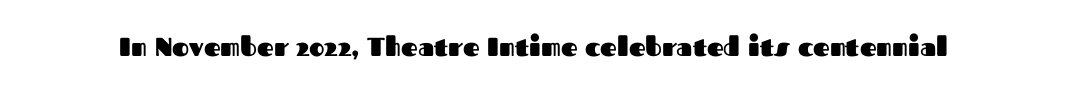
The image shows 26 px bold type, upright; set normal letter spacing, not underlined.
